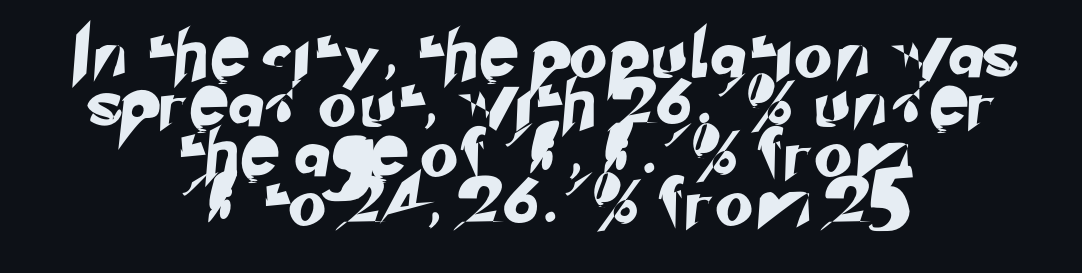
Q: Is the typeface a serif or a sans-serif typeface? A: Sans-serif.
Q: Is the text underlined? A: No.
Q: How is the paragraph aligned? A: Centered.
Q: Is the spacing between lines tight, normal or loose? A: Tight.
Q: Width (condensed, normal, or wide)? A: Normal.
Q: Stroke contrast? A: Low.
Q: x-height? A: Small.
Q: Monospaced? A: No.
